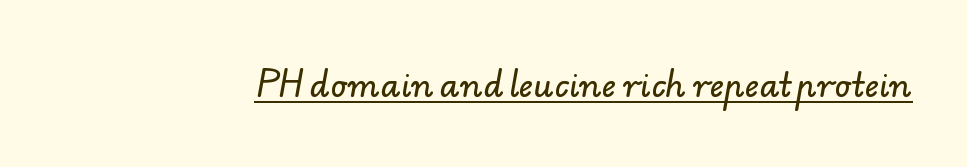
Q: Is the typeface a serif or a sans-serif typeface? A: Sans-serif.
Q: Is the text underlined? A: Yes.
Q: Is the spacing between letters normal or unusually wide? A: Normal.
Q: Width (condensed, normal, or wide)? A: Normal.
Q: Stroke contrast? A: Low.
Q: x-height? A: Small.
Q: Monospaced? A: No.
